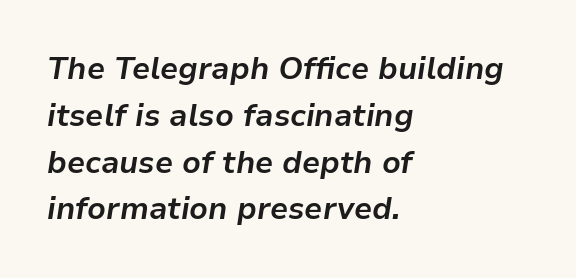
{"italic": "yes", "lean": "right", "slant_degrees": 9, "bold": "yes", "weight": "bold", "width": "normal", "stroke_contrast": "low", "x_height": "medium", "monospaced": "no", "underline": "no", "align": "left", "line_spacing": "normal", "line_spacing_ratio": 1.51, "letter_spacing": "normal", "letter_spacing_em": 0.0, "glyph_px": 31}
